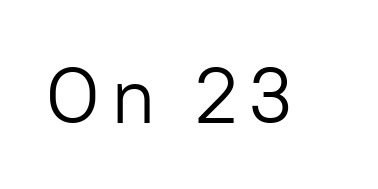
Q: Is the text bold? A: No.
Q: Is the text italic (slanted)? A: No, it is upright.
Q: Is the typeface a serif or a sans-serif typeface? A: Sans-serif.
Q: Is the text underlined? A: No.
Q: Width (condensed, normal, or wide)? A: Normal.
Q: Stroke contrast? A: Low.
Q: x-height? A: Medium.
Q: Monospaced? A: No.
